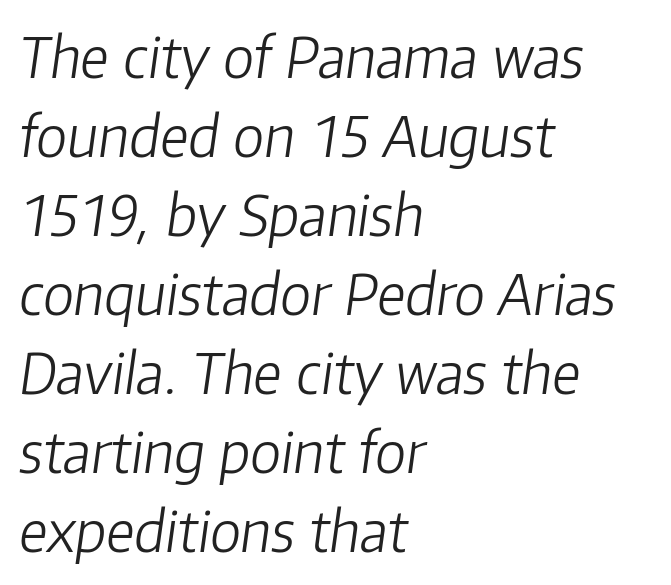
Q: Is the text bold? A: No.
Q: Is the text italic (slanted)? A: Yes, it leans right by about 8 degrees.
Q: Is the text underlined? A: No.
Q: How is the paragraph aligned? A: Left-aligned.
Q: Is the spacing between letters normal or unusually wide? A: Normal.
Q: Is the spacing between lines tight, normal or loose? A: Normal.
Q: Width (condensed, normal, or wide)? A: Normal.
Q: Stroke contrast? A: Low.
Q: x-height? A: Medium.
Q: Monospaced? A: No.
